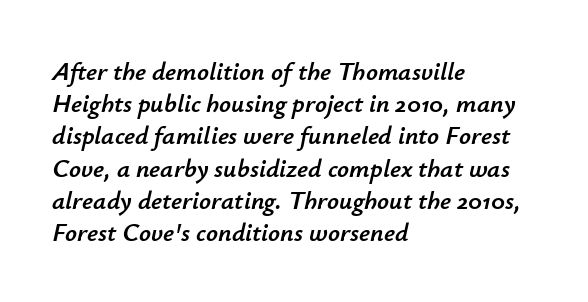
The image shows 26 px text type, italic (leaning right); set left-aligned, line spacing 1.24x, normal letter spacing, not underlined.
